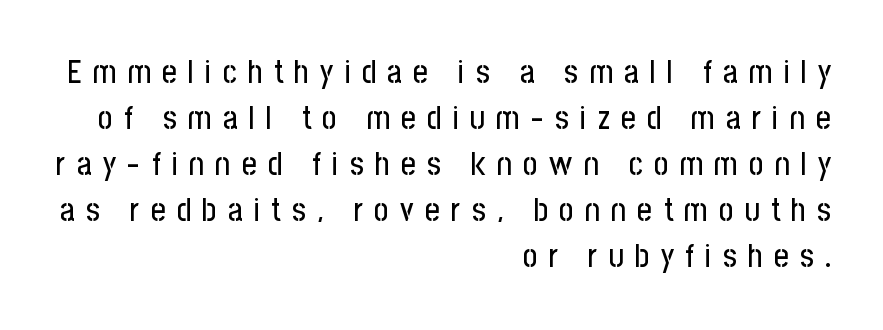
Italic: no, the glyphs are upright roman. The typeface chosen for these lines omits serifs. Compared with typical body copy, the letter spacing here is much looser. Here the designer chose a conventional face with non-uniform glyph widths. The passage is arranged like a letterhead date or caption credit — flush right. Quick note: interline space is typical.
